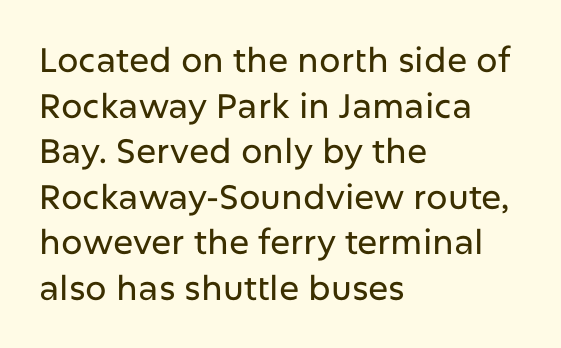
{"serif": "no", "italic": "no", "width": "normal", "stroke_contrast": "low", "x_height": "medium", "monospaced": "no", "underline": "no", "align": "left", "line_spacing": "normal", "line_spacing_ratio": 1.34, "letter_spacing": "normal", "letter_spacing_em": 0.0, "glyph_px": 34}
